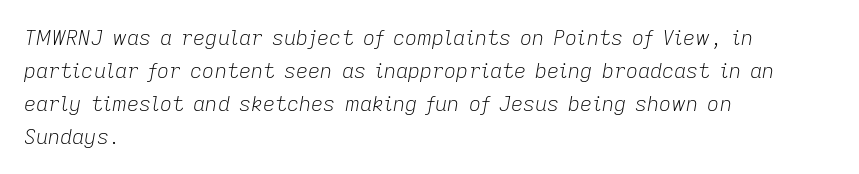
Q: Is the text bold? A: No.
Q: Is the text italic (slanted)? A: Yes, it leans right by about 9 degrees.
Q: Is the text underlined? A: No.
Q: How is the paragraph aligned? A: Left-aligned.
Q: Is the spacing between letters normal or unusually wide? A: Normal.
Q: Is the spacing between lines tight, normal or loose? A: Normal.
